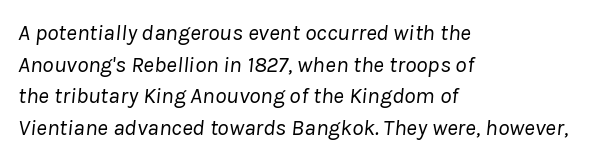
The image shows 23 px text type, italic (leaning right); set left-aligned, normal line spacing (1.37x), normal letter spacing, not underlined.
